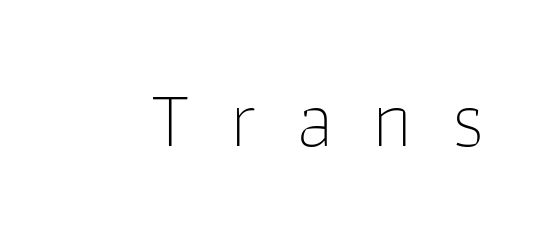
The image shows 80 px thin sans-serif type, upright; set unusually wide letter spacing (+0.49 em), not underlined; low stroke contrast and a medium x-height.
